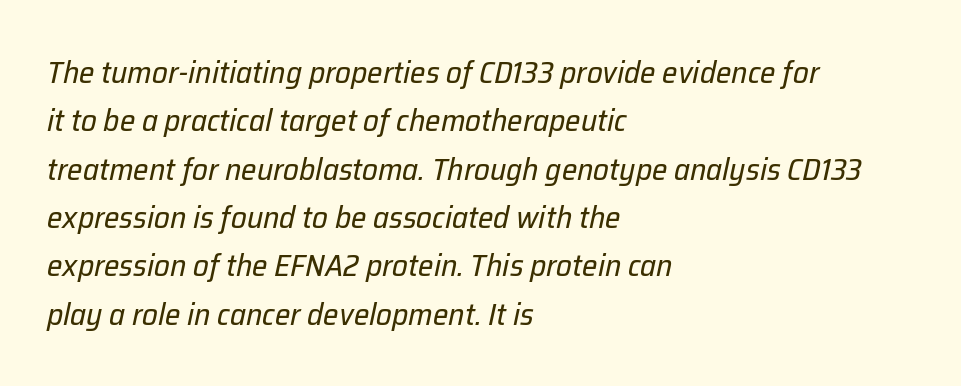
{"italic": "yes", "lean": "right", "slant_degrees": 12, "bold": "no", "weight": "regular", "width": "normal", "stroke_contrast": "low", "x_height": "medium", "monospaced": "no", "underline": "no", "align": "left", "line_spacing": "normal", "line_spacing_ratio": 1.56, "letter_spacing": "normal", "letter_spacing_em": 0.0, "glyph_px": 31}
